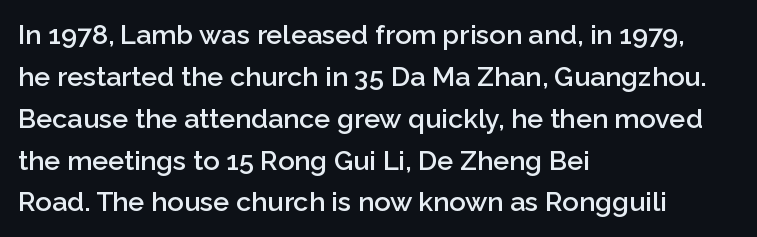
Q: Is the text bold? A: Semi-bold.
Q: Is the text italic (slanted)? A: No, it is upright.
Q: Is the text underlined? A: No.
Q: How is the paragraph aligned? A: Left-aligned.
Q: Is the spacing between letters normal or unusually wide? A: Normal.
Q: Is the spacing between lines tight, normal or loose? A: Normal.
